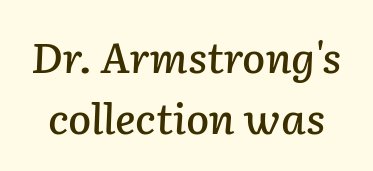
Compared with typical body copy, the letter spacing here is the same. Interline gaps are of average width in this sample. A clean baseline with only descenders dipping below it. The passage shown is typed in a proportional face where columns would drift. The text carries the slant typical of an italic or oblique font.
